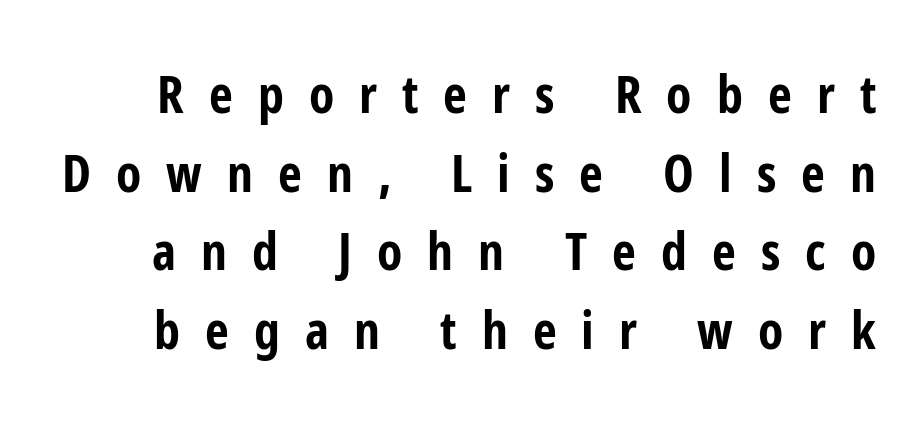
Q: Is the text bold? A: Yes.
Q: Is the text italic (slanted)? A: No, it is upright.
Q: Is the typeface a serif or a sans-serif typeface? A: Sans-serif.
Q: Is the text underlined? A: No.
Q: Is the spacing between letters normal or unusually wide? A: Unusually wide.
Q: Is the spacing between lines tight, normal or loose? A: Normal.
Q: Width (condensed, normal, or wide)? A: Condensed.
Q: Stroke contrast? A: Low.
Q: x-height? A: Medium.
Q: Monospaced? A: No.
